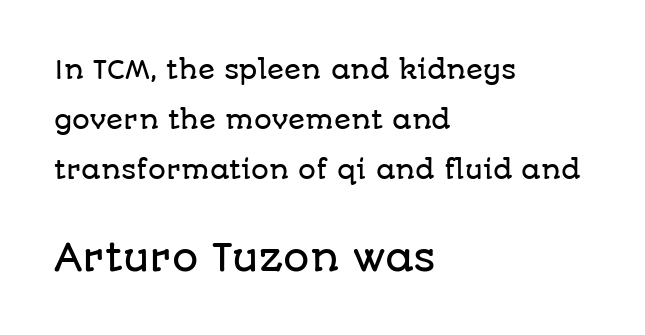
Loosely led — the rows are spread out. Descender tails drop into unmarked territory. Top chunk: small. Bottom chunk: large. Ascenders rise straight up at ninety degrees. The paragraph shown leans on its left margin. The letters carry no serifs — their stems end cleanly without finishing strokes.
